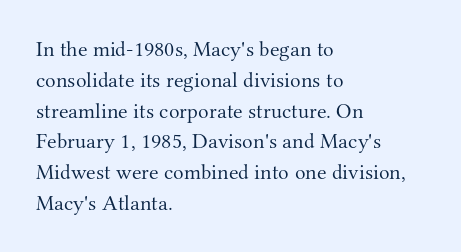
Q: Is the text bold? A: No.
Q: Is the text italic (slanted)? A: No, it is upright.
Q: Is the text underlined? A: No.
Q: How is the paragraph aligned? A: Left-aligned.
Q: Is the spacing between letters normal or unusually wide? A: Normal.
Q: Is the spacing between lines tight, normal or loose? A: Normal.
